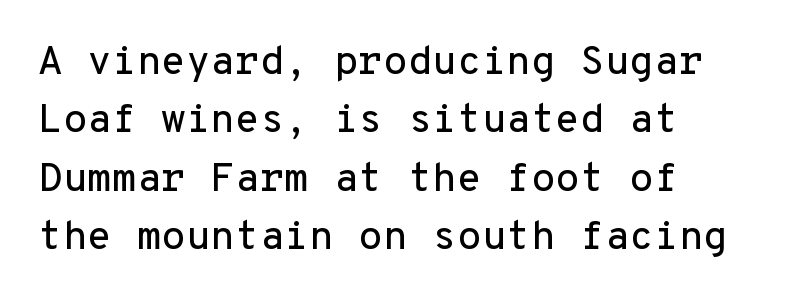
{"serif": "no", "italic": "no", "width": "normal", "stroke_contrast": "low", "x_height": "medium", "monospaced": "yes", "underline": "no", "align": "left", "line_spacing": "normal", "line_spacing_ratio": 1.46, "letter_spacing": "normal", "letter_spacing_em": 0.0, "glyph_px": 40}
